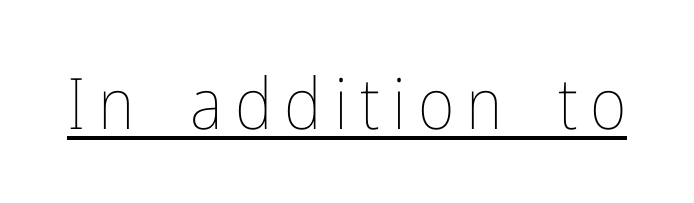
Q: Is the text bold? A: No.
Q: Is the text italic (slanted)? A: No, it is upright.
Q: Is the text underlined? A: Yes.
Q: Width (condensed, normal, or wide)? A: Condensed.
Q: Stroke contrast? A: Low.
Q: x-height? A: Medium.
Q: Monospaced? A: No.
